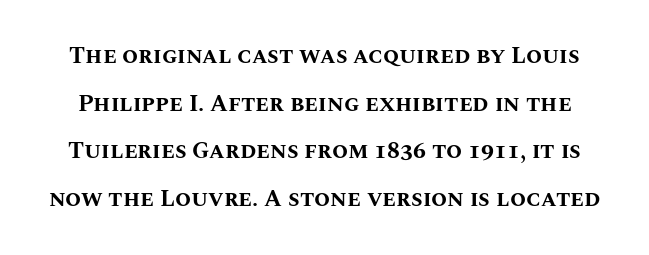
{"italic": "no", "bold": "yes", "underline": "no", "line_spacing": "loose", "line_spacing_ratio": 2.07, "letter_spacing": "normal", "letter_spacing_em": 0.0, "glyph_px": 23}
